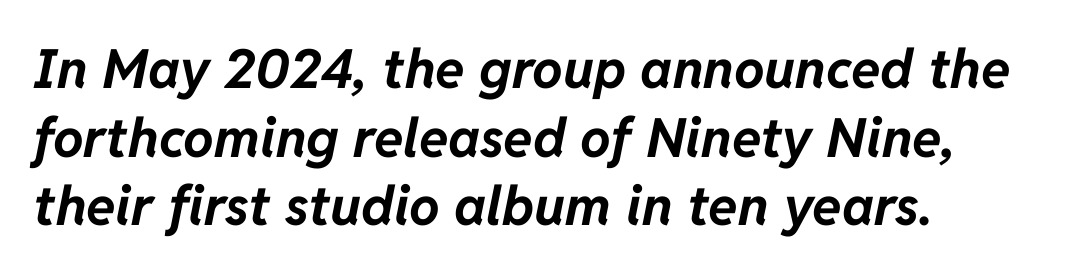
Chunky letters — that's bold for sure. Do the characters align in a grid? No, the font is proportional. These lines sit exactly where default settings would place them. Rendered with sloped, italic letterforms. What stands out about the letter spacing? Nothing — it is the standard amount. The text block is weighted toward the left margin, trailing off unevenly rightward.
